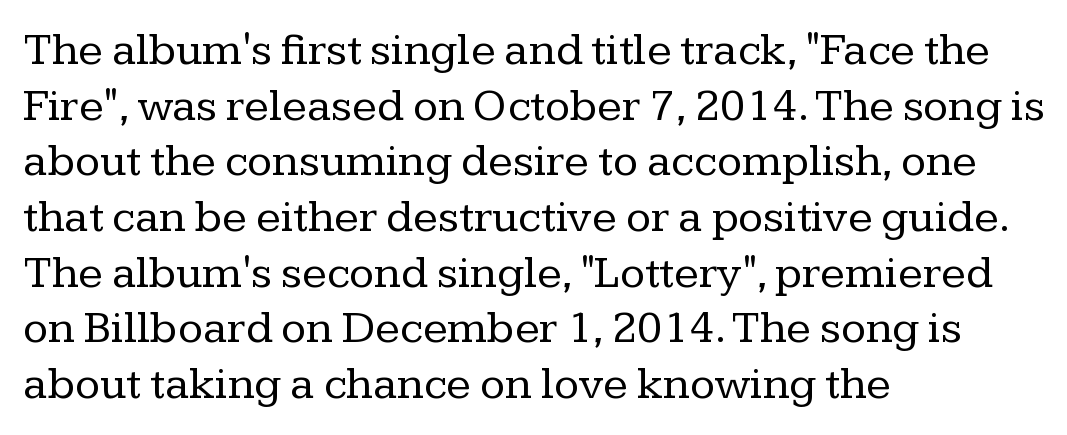
Q: Is the text bold? A: No.
Q: Is the text italic (slanted)? A: No, it is upright.
Q: Is the typeface a serif or a sans-serif typeface? A: Serif.
Q: Is the text underlined? A: No.
Q: How is the paragraph aligned? A: Left-aligned.
Q: Is the spacing between letters normal or unusually wide? A: Normal.
Q: Width (condensed, normal, or wide)? A: Normal.
Q: Stroke contrast? A: Low.
Q: x-height? A: Medium.
Q: Monospaced? A: No.
